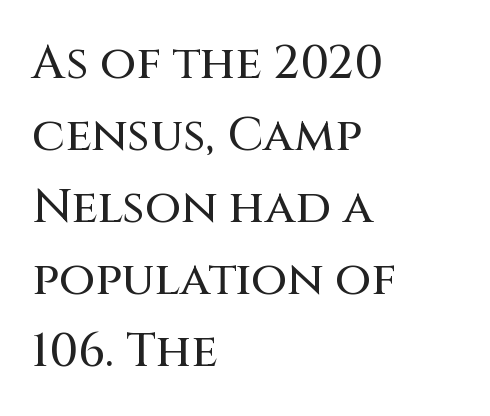
Each new line begins a customary step beneath the previous one. Type without underlining. The letterforms sit shoulder to shoulder at normal distance. The face used here is a sans, in the tradition of grotesques and geometrics. The letters advance in unequal steps, a hallmark of proportional type.
